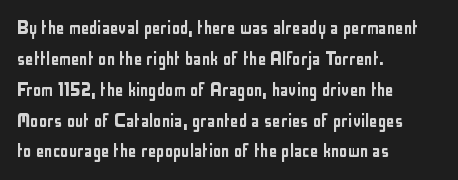
{"italic": "no", "underline": "no", "align": "left", "line_spacing": "normal", "line_spacing_ratio": 1.47, "letter_spacing": "normal", "letter_spacing_em": 0.0, "glyph_px": 21}
